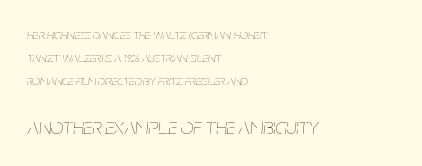
Q: Is the text bold? A: No.
Q: Is the text italic (slanted)? A: Yes, it leans right by about 5 degrees.
Q: Is the text underlined? A: No.
Q: How is the paragraph aligned? A: Left-aligned.
Q: Is the spacing between letters normal or unusually wide? A: Normal.
Q: Is the spacing between lines tight, normal or loose? A: Normal.
Q: Which block of text is set in a larger size, the first (top) or the second (bottom)? A: The second (bottom) one.
